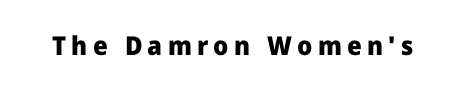
Descenders are the only things crossing below the line. The glyphs have the mass of a bold cut. Style check: upright. How are the letters spaced? Widely, with obvious added tracking.
